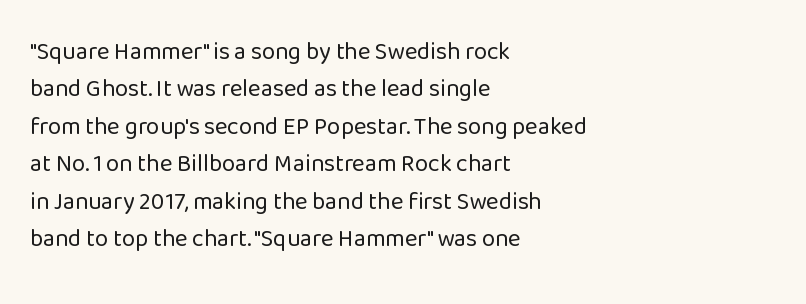
The image shows 24 px text type, upright; set left-aligned, normal line spacing (1.56x), normal letter spacing, not underlined.
